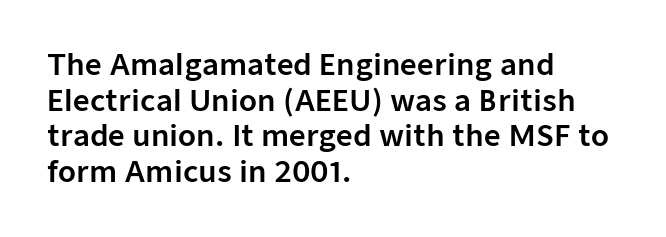
Q: Is the text italic (slanted)? A: No, it is upright.
Q: Is the typeface a serif or a sans-serif typeface? A: Sans-serif.
Q: Is the text underlined? A: No.
Q: How is the paragraph aligned? A: Left-aligned.
Q: Is the spacing between letters normal or unusually wide? A: Normal.
Q: Width (condensed, normal, or wide)? A: Normal.
Q: Stroke contrast? A: Low.
Q: x-height? A: Medium.
Q: Monospaced? A: No.
